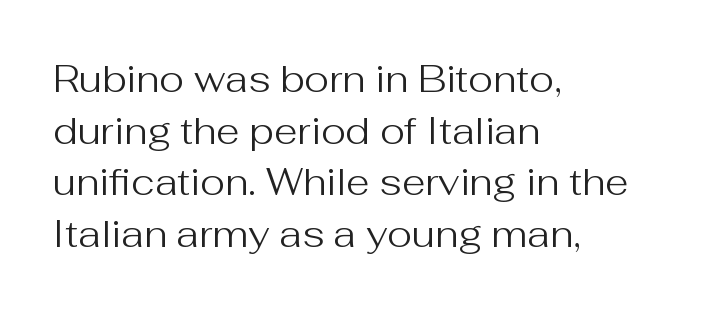
Q: Is the text bold? A: No.
Q: Is the text italic (slanted)? A: No, it is upright.
Q: Is the typeface a serif or a sans-serif typeface? A: Sans-serif.
Q: Is the text underlined? A: No.
Q: How is the paragraph aligned? A: Left-aligned.
Q: Is the spacing between letters normal or unusually wide? A: Normal.
Q: Is the spacing between lines tight, normal or loose? A: Normal.
Q: Width (condensed, normal, or wide)? A: Normal.
Q: Stroke contrast? A: Medium.
Q: x-height? A: Medium.
Q: Monospaced? A: No.
